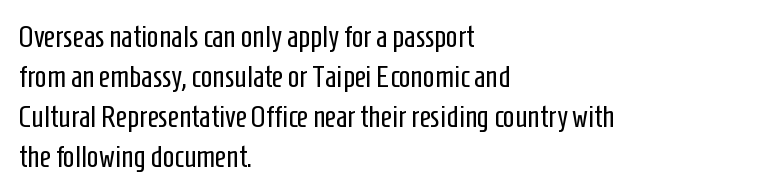
The image shows 31 px regular-weight, condensed sans-serif type, upright; set left-aligned, normal line spacing (1.29x), normal letter spacing, not underlined; low stroke contrast and a medium x-height.
